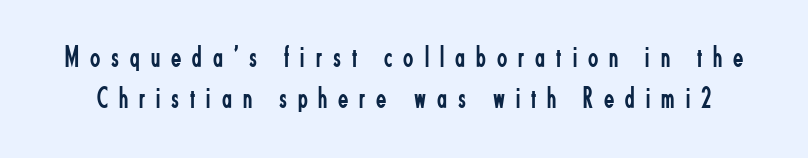
Caption: expanded tracking, letters set apart. This sample uses a sans-serif face. The font is comparable to plain body text, perhaps lighter. Glance below the letters and you will spot only blank space. Normally led — the rows are evenly, conventionally spaced. A typesetter would mark this as roman, not italic.
